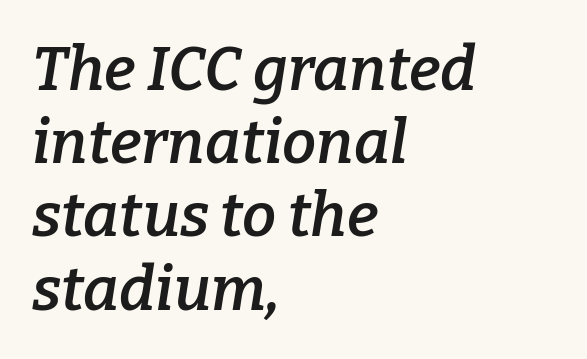
{"serif": "yes", "italic": "yes", "lean": "right", "slant_degrees": 9, "bold": "semi", "weight": "semibold", "width": "normal", "stroke_contrast": "low", "x_height": "medium", "monospaced": "no", "underline": "no", "align": "left", "line_spacing_ratio": 1.2, "letter_spacing": "normal", "letter_spacing_em": 0.0, "glyph_px": 61}
